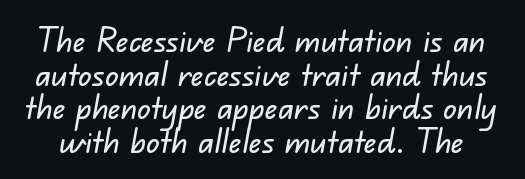
Just letters on the line, the space beneath them empty. Character widths vary here, with narrow letters taking less room than wide ones. The rendering shows plain stroke endings on the letterforms — a sans-serif design. Each word holds together tightly as a unit, with standard inter-letter gaps.
